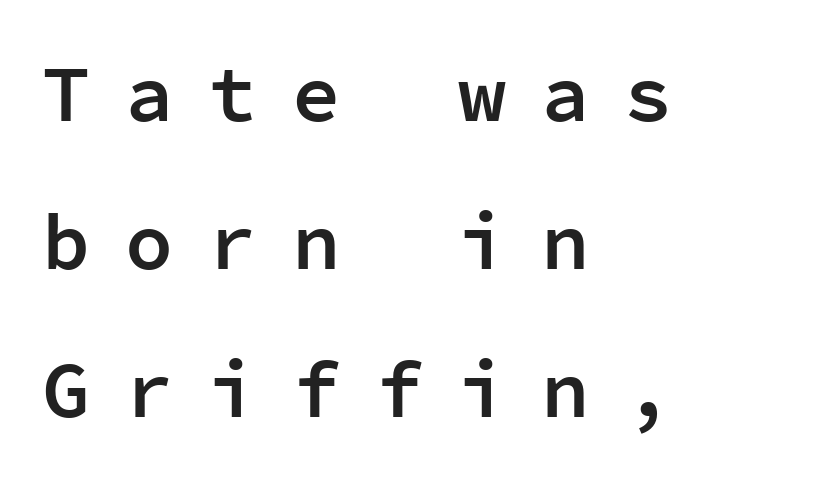
The image shows 80 px semibold sans-serif type, upright, monospaced; set left-aligned, line spacing 1.85x, unusually wide letter spacing (+0.44 em), not underlined; low stroke contrast and a medium x-height.
